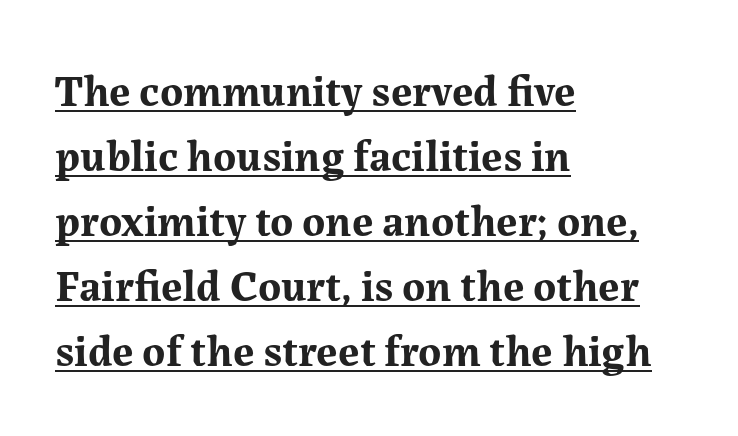
Q: Is the text bold? A: Yes.
Q: Is the text italic (slanted)? A: No, it is upright.
Q: Is the typeface a serif or a sans-serif typeface? A: Serif.
Q: Is the text underlined? A: Yes.
Q: How is the paragraph aligned? A: Left-aligned.
Q: Is the spacing between letters normal or unusually wide? A: Normal.
Q: Is the spacing between lines tight, normal or loose? A: Normal.
Q: Width (condensed, normal, or wide)? A: Normal.
Q: Stroke contrast? A: Medium.
Q: x-height? A: Medium.
Q: Monospaced? A: No.
